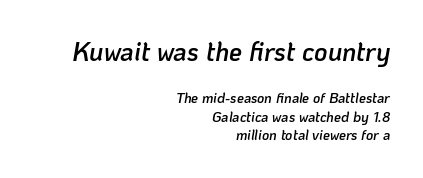
Q: Is the text bold? A: Semi-bold.
Q: Is the text italic (slanted)? A: Yes, it leans right by about 10 degrees.
Q: Is the text underlined? A: No.
Q: How is the paragraph aligned? A: Right-aligned.
Q: Is the spacing between letters normal or unusually wide? A: Normal.
Q: Is the spacing between lines tight, normal or loose? A: Normal.
Q: Which block of text is set in a larger size, the first (top) or the second (bottom)? A: The first (top) one.
